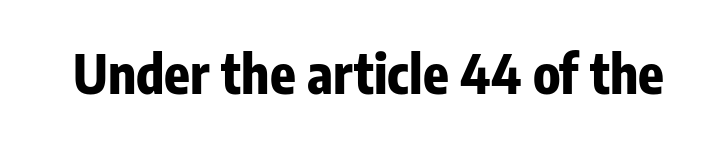
{"serif": "no", "italic": "no", "bold": "yes", "weight": "bold", "width": "condensed", "stroke_contrast": "low", "x_height": "medium", "monospaced": "no", "underline": "no", "letter_spacing": "normal", "letter_spacing_em": 0.0, "glyph_px": 53}
